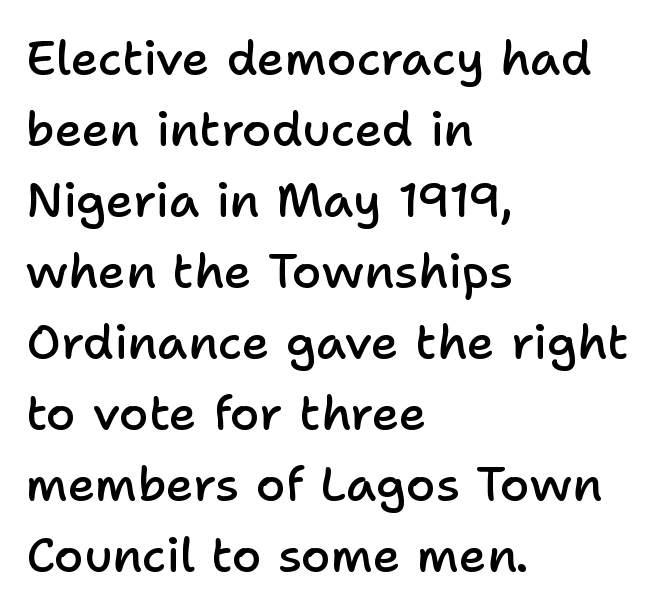
{"serif": "no", "italic": "no", "bold": "semi", "weight": "semibold", "width": "normal", "stroke_contrast": "low", "x_height": "medium", "monospaced": "no", "underline": "no", "align": "left", "line_spacing": "normal", "line_spacing_ratio": 1.48, "letter_spacing": "normal", "letter_spacing_em": 0.0, "glyph_px": 48}
